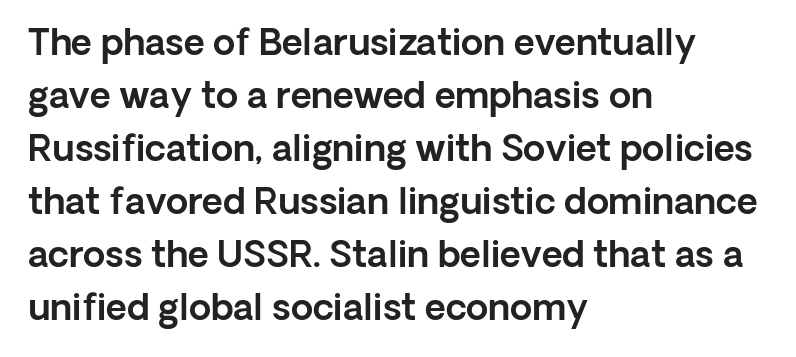
What's the leading like? Ordinary, nothing unusual. This sample uses plain, unmodified letter spacing. Is this a sans? Yes — the strokes have no serifs. Looks like regular typesetting: each glyph gets only the width it needs. Rule under the text: the space is simply empty. Horizontally, the lines are justified to the leading edge only.
